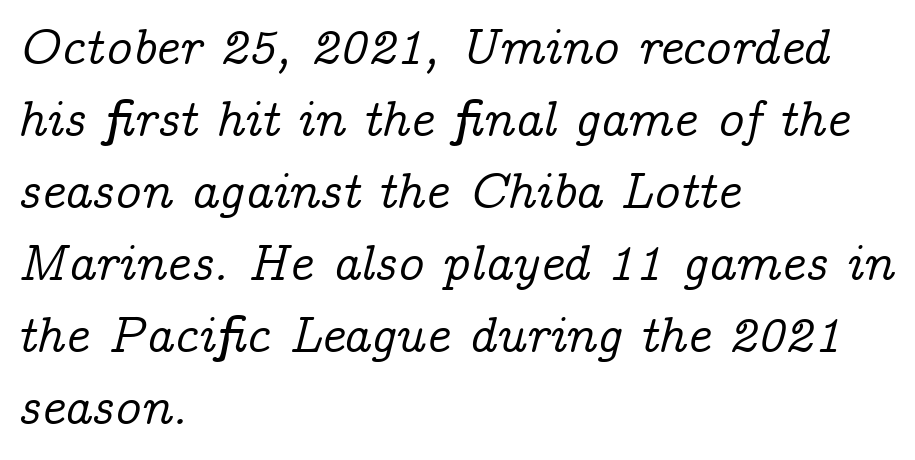
The image shows 51 px serif type, italic (leaning right); set left-aligned, normal line spacing (1.41x), normal letter spacing, not underlined; low stroke contrast and a medium x-height.
